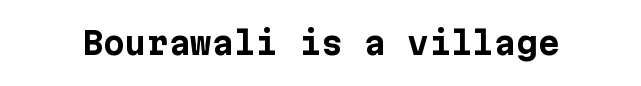
{"serif": "no", "italic": "no", "bold": "yes", "weight": "bold", "width": "normal", "stroke_contrast": "low", "x_height": "medium", "underline": "no", "letter_spacing": "normal", "letter_spacing_em": 0.0, "glyph_px": 31}
